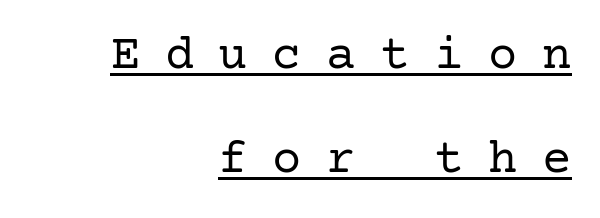
{"serif": "yes", "italic": "no", "bold": "no", "weight": "regular", "width": "normal", "stroke_contrast": "low", "x_height": "medium", "underline": "yes", "align": "right", "line_spacing": "loose", "line_spacing_ratio": 2.12, "letter_spacing": "wide", "letter_spacing_em": 0.5, "glyph_px": 49}
